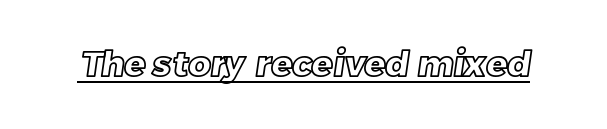
Q: Is the text underlined? A: Yes.
Q: Is the spacing between letters normal or unusually wide? A: Normal.
Q: Width (condensed, normal, or wide)? A: Normal.
Q: x-height? A: Large.
Q: Monospaced? A: No.
